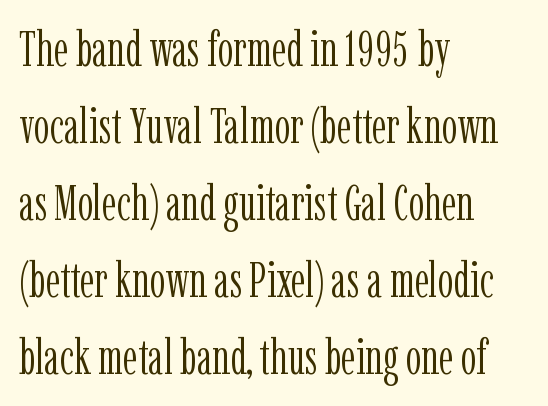
Check where the strokes stop: tiny serifs finish them off. Spacing verdict: proportional, widths tailored to each character. A student would call this left alignment; a typographer would say flush left, rag right. The typography opts for an upright posture over an oblique one. Students, note that the glyphs here touch the page at normal intervals.
